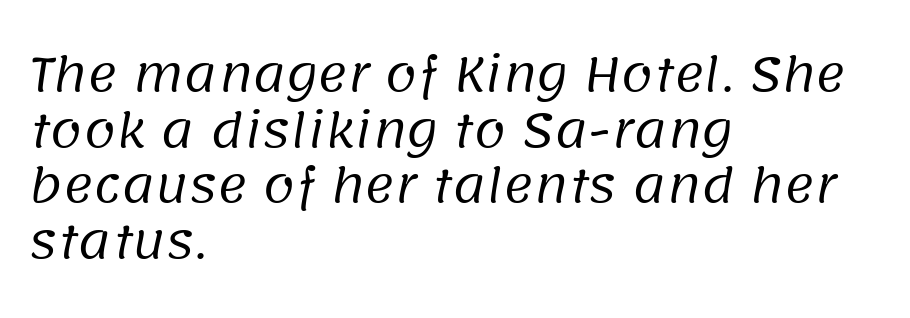
The image shows 46 px regular-weight sans-serif type; set left-aligned, line spacing 1.21x, normal letter spacing, not underlined; low stroke contrast and a large x-height.
